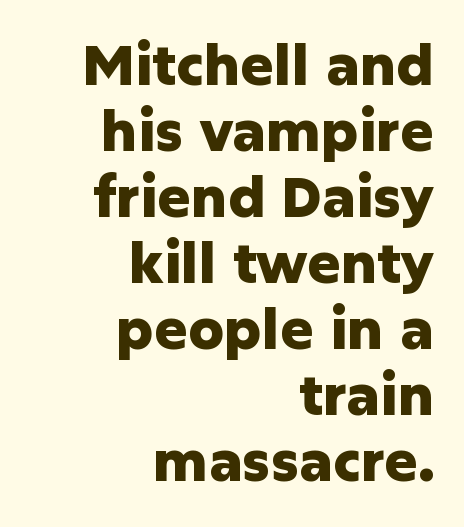
The image shows 56 px heavy sans-serif type, upright; set right-aligned, line spacing 1.18x, normal letter spacing, not underlined; low stroke contrast and a medium x-height.
